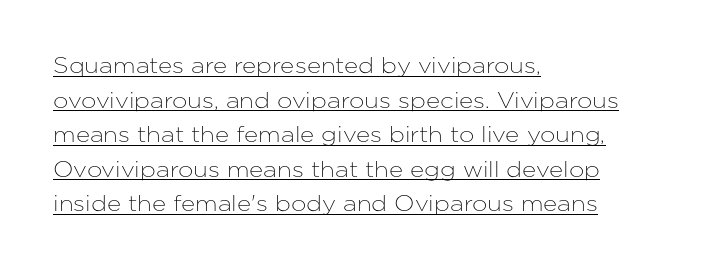
In designer terms, the underline attribute is active on this setting. The typesetter chose a ragged-right arrangement here. The passage shown stacks its lines at a standard gap. Between one letter and the next there's only the usual sliver of space. This sample uses an upright cut, with every glyph sitting square on the baseline.
